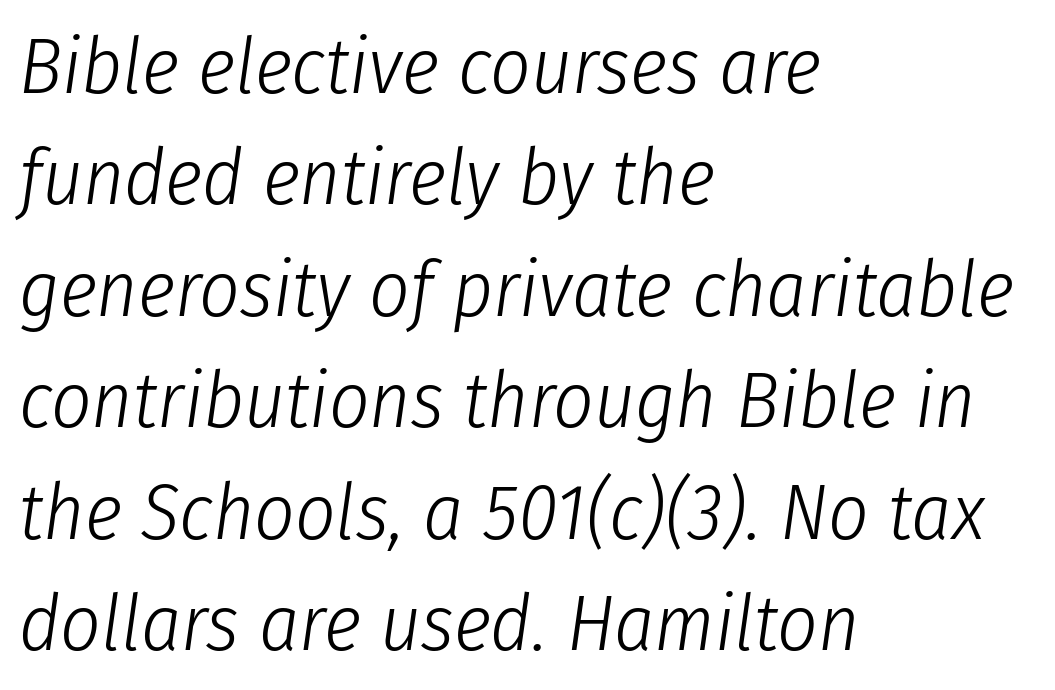
Notice how the stems are inclined rather than vertical — that's the hallmark of italics. Reading down the block, your eye returns to a fixed left position each line. What stands out about the letter spacing? Nothing — it is the standard amount. Is this a fixed-width face? No — the glyphs have proportional, varying widths. Regarding leading, the lines here are spaced in the standard way.
